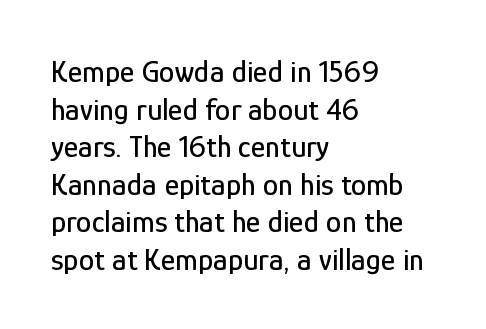
Q: Is the text italic (slanted)? A: No, it is upright.
Q: Is the typeface a serif or a sans-serif typeface? A: Sans-serif.
Q: Is the text underlined? A: No.
Q: How is the paragraph aligned? A: Left-aligned.
Q: Is the spacing between letters normal or unusually wide? A: Normal.
Q: Width (condensed, normal, or wide)? A: Condensed.
Q: Stroke contrast? A: Low.
Q: x-height? A: Medium.
Q: Monospaced? A: No.
